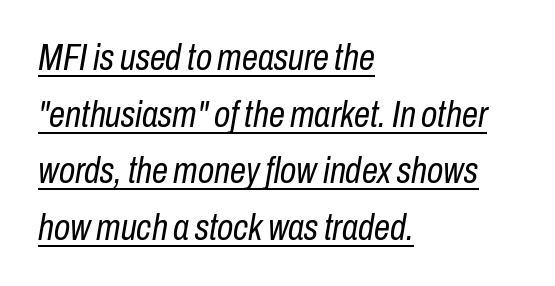
Q: Is the text bold? A: No.
Q: Is the text italic (slanted)? A: Yes, it leans right by about 10 degrees.
Q: Is the text underlined? A: Yes.
Q: How is the paragraph aligned? A: Left-aligned.
Q: Is the spacing between letters normal or unusually wide? A: Normal.
Q: Is the spacing between lines tight, normal or loose? A: Normal.
Q: Width (condensed, normal, or wide)? A: Condensed.
Q: Stroke contrast? A: Low.
Q: x-height? A: Medium.
Q: Monospaced? A: No.
